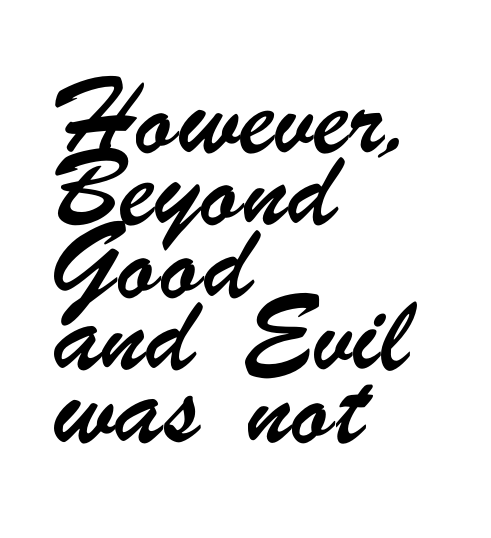
The image shows 48 px condensed sans-serif type; set left-aligned, normal line spacing (1.51x), normal letter spacing, not underlined; low stroke contrast and a small x-height.
